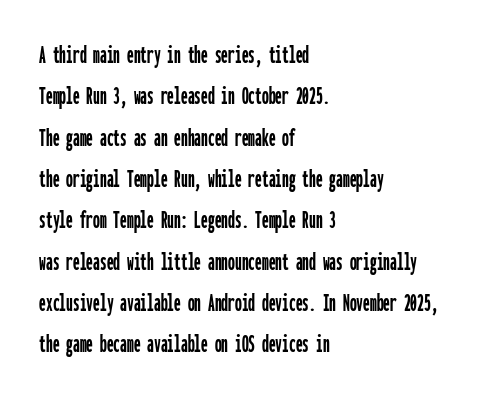
Successive baselines arrive at the customary interval. Short and long lines alike share a common starting point at left. Italic: no, the glyphs are upright roman. Short note: letters normally spaced. Quick note: underline off.
